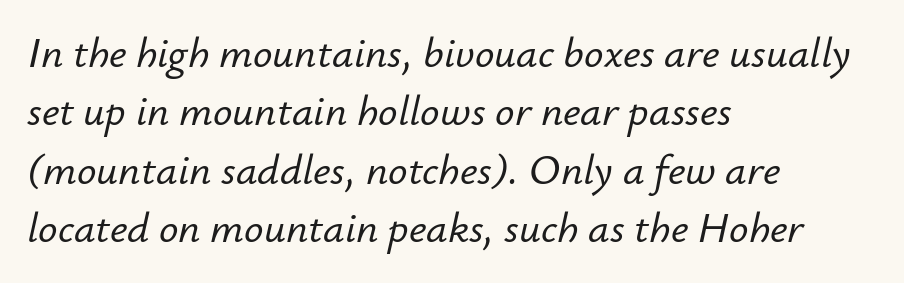
Characters are canted at an angle relative to the baseline's perpendicular. Nobody drew a line under any word here. Rows of type keep a routine distance in the vertical direction. The face used here is proportionally spaced, like ordinary book or web type. These lines are set flush left with a ragged right edge. Words appear dense and cohesive because spacing is normal.
